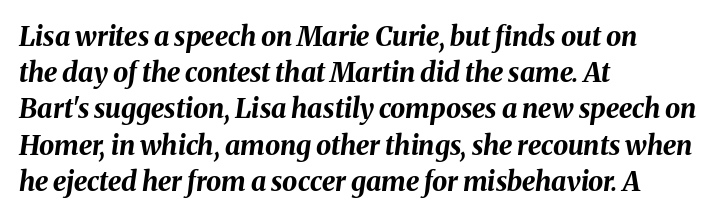
Q: Is the text bold? A: Yes.
Q: Is the text italic (slanted)? A: Yes, it leans right by about 8 degrees.
Q: Is the text underlined? A: No.
Q: How is the paragraph aligned? A: Left-aligned.
Q: Is the spacing between letters normal or unusually wide? A: Normal.
Q: Is the spacing between lines tight, normal or loose? A: Normal.
